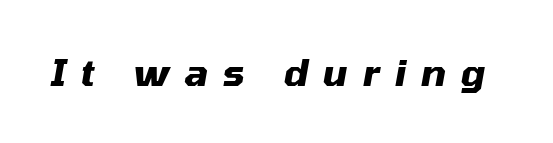
Q: Is the text bold? A: Yes.
Q: Is the text italic (slanted)? A: Yes, it leans right by about 10 degrees.
Q: Is the text underlined? A: No.
Q: Is the spacing between letters normal or unusually wide? A: Unusually wide.
Q: Width (condensed, normal, or wide)? A: Normal.
Q: Stroke contrast? A: Medium.
Q: x-height? A: Medium.
Q: Monospaced? A: No.
